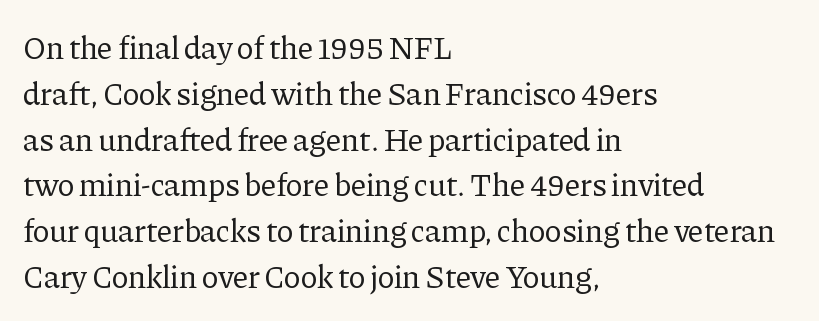
No extra ink here — the face is not bold. This is serif lettering, the kind often seen in printed books. Lines of text with bare space underneath. Honestly, the row spacing looks completely unremarkable. The gaps between neighbouring characters are ordinary and unremarkable.
